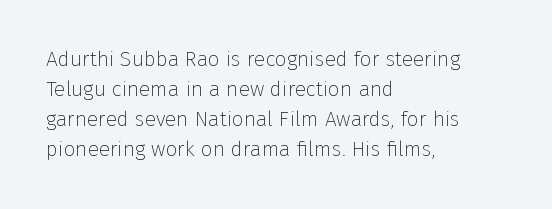
Q: Is the text bold? A: No.
Q: Is the text italic (slanted)? A: No, it is upright.
Q: Is the text underlined? A: No.
Q: How is the paragraph aligned? A: Left-aligned.
Q: Is the spacing between letters normal or unusually wide? A: Normal.
Q: Is the spacing between lines tight, normal or loose? A: Normal.
